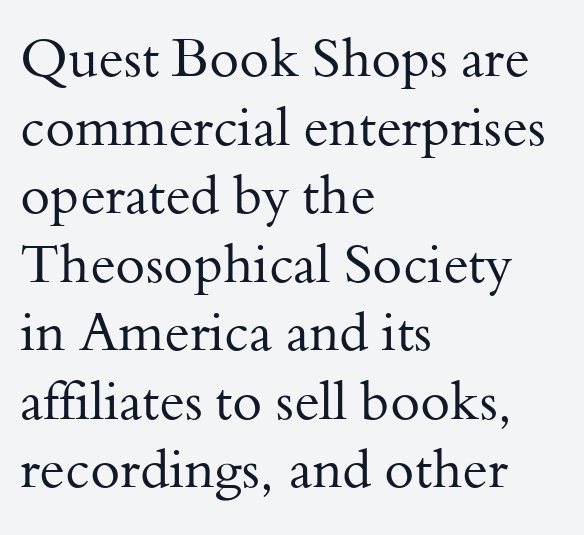
You could not count columns in this text — the font is proportionally spaced. Honestly, the letter spacing is just normal — you wouldn't notice it. The weight tops out at a normal text grade. Does the lettering tilt? It doesn't — this is upright. The designer went with a serif here, giving each stem small feet.
